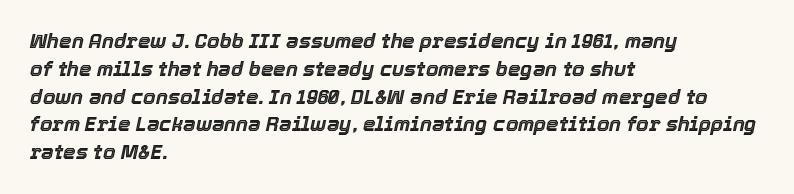
{"italic": "yes", "lean": "right", "slant_degrees": 12, "underline": "no", "align": "left", "line_spacing": "normal", "line_spacing_ratio": 1.39, "letter_spacing": "normal", "letter_spacing_em": 0.0, "glyph_px": 20}
